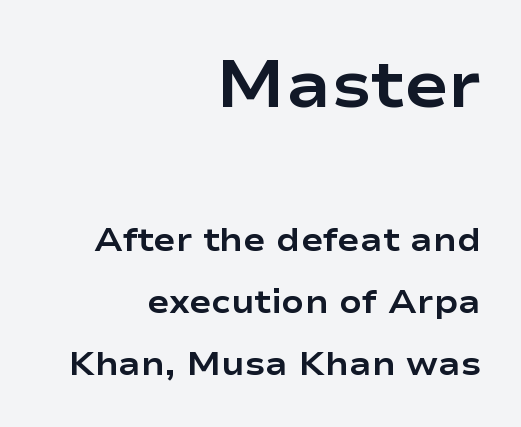
{"serif": "no", "italic": "no", "bold": "yes", "weight": "bold", "width": "wide", "stroke_contrast": "low", "x_height": "medium", "monospaced": "no", "underline": "no", "align": "right", "line_spacing_ratio": 1.88, "letter_spacing": "normal", "letter_spacing_em": 0.0, "larger_block": "first", "size_ratio": 2.0, "glyph_px": 66}
